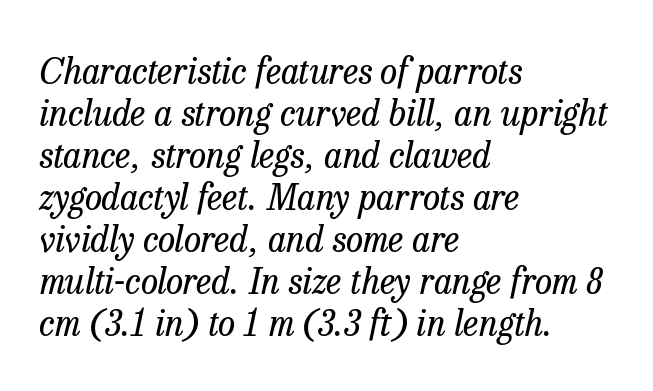
{"serif": "yes", "italic": "yes", "lean": "right", "slant_degrees": 13, "bold": "no", "weight": "regular", "width": "normal", "stroke_contrast": "low", "x_height": "medium", "monospaced": "no", "underline": "no", "align": "left", "line_spacing_ratio": 1.2, "letter_spacing": "normal", "letter_spacing_em": 0.0, "glyph_px": 35}
